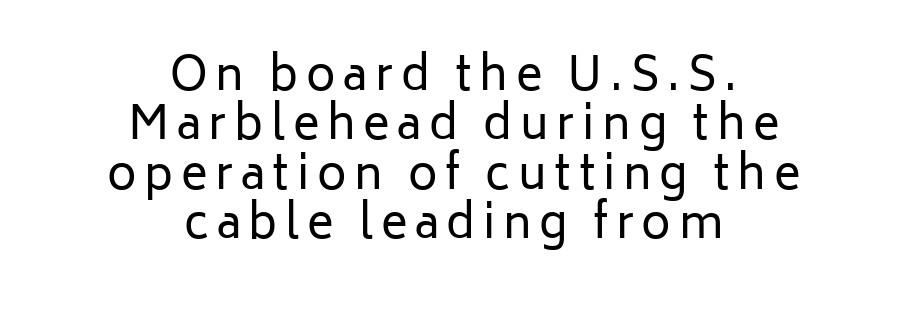
{"serif": "no", "italic": "no", "bold": "no", "weight": "regular", "width": "normal", "stroke_contrast": "low", "x_height": "medium", "monospaced": "no", "underline": "no", "align": "center", "line_spacing": "tight", "line_spacing_ratio": 1.1, "glyph_px": 45}
